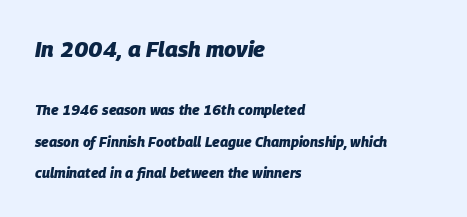
{"italic": "yes", "lean": "right", "slant_degrees": 9, "bold": "yes", "underline": "no", "align": "left", "line_spacing": "loose", "line_spacing_ratio": 2.22, "letter_spacing": "normal", "letter_spacing_em": 0.0, "larger_block": "first", "size_ratio": 1.57, "glyph_px": 22}
